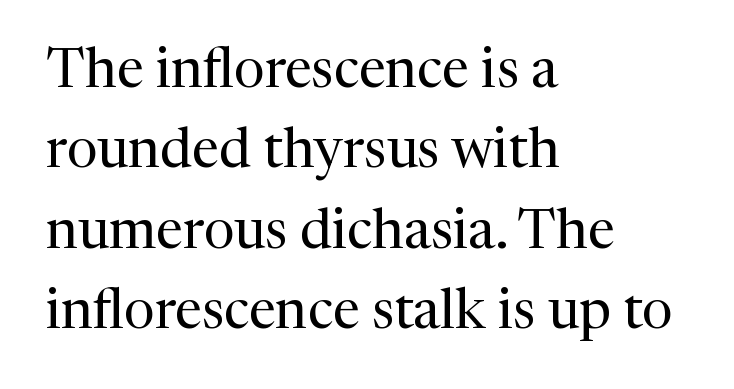
{"serif": "yes", "italic": "no", "bold": "no", "weight": "regular", "width": "normal", "stroke_contrast": "medium", "x_height": "medium", "monospaced": "no", "underline": "no", "align": "left", "line_spacing": "normal", "line_spacing_ratio": 1.46, "letter_spacing": "normal", "letter_spacing_em": 0.0, "glyph_px": 55}
